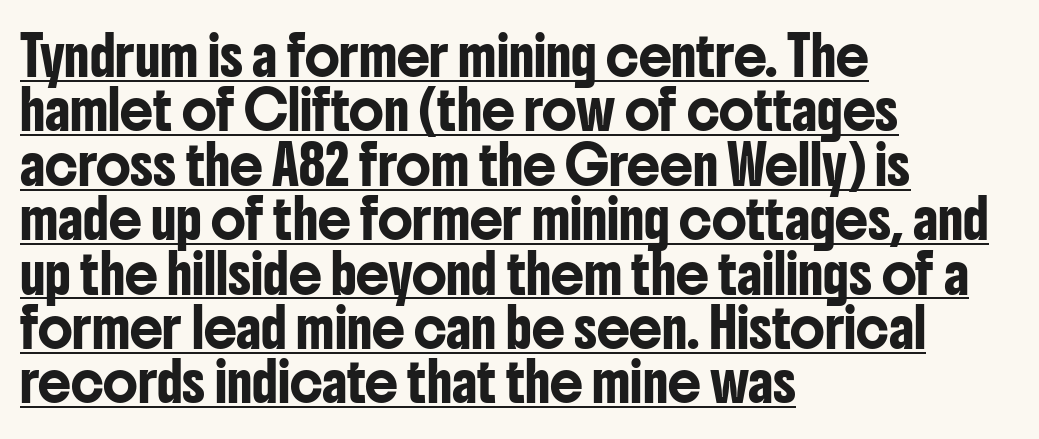
The image shows 37 px condensed sans-serif type, upright; set left-aligned, normal line spacing (1.47x), normal letter spacing, underlined; low stroke contrast and a medium x-height.
